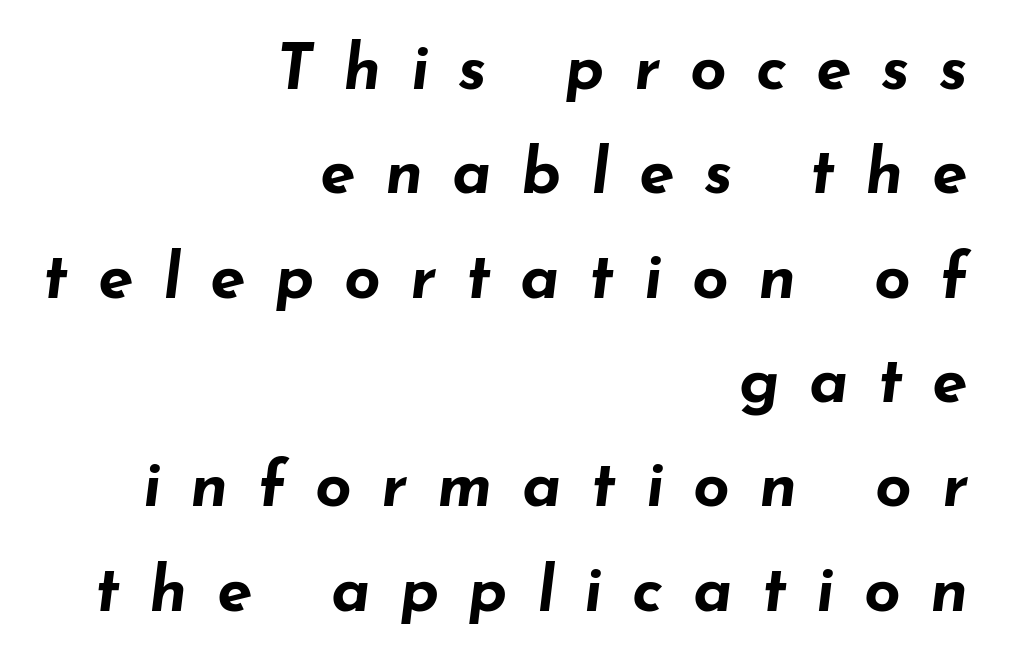
The block of text has a typical density, with ordinary space between rows. Pretty heavy lettering here — definitely bold. Proportional: the letters do not fall into vertical columns. This rendering features lettering with no underline.
